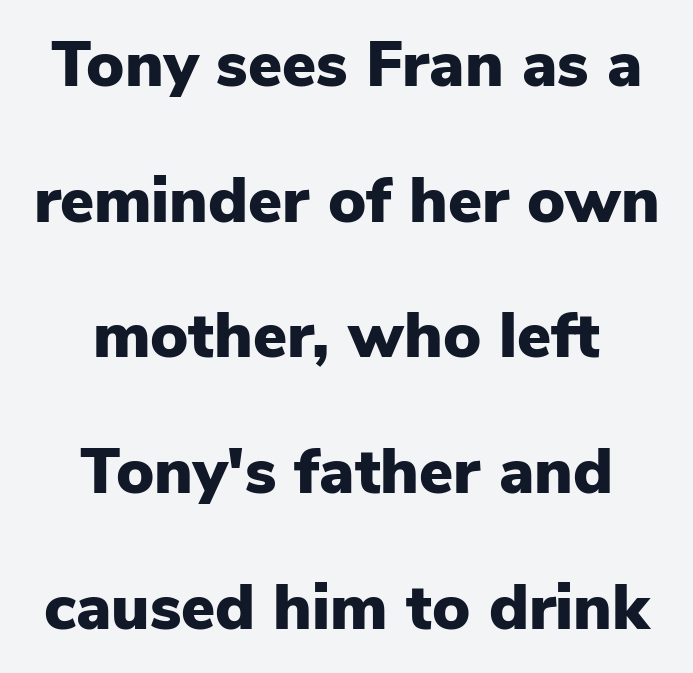
Words float on clear page, feet unadorned. Words appear dense and cohesive because spacing is normal. In terms of leading, this rendering errs on the spacious side. Plenty of ink on the page — the face is bold.
